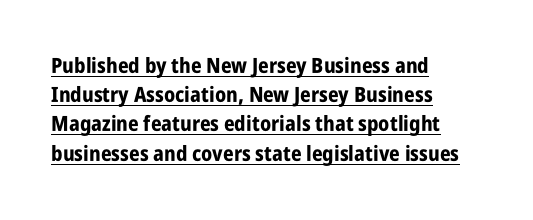
The image shows 21 px bold type, upright; set left-aligned, normal line spacing (1.39x), normal letter spacing, underlined.
